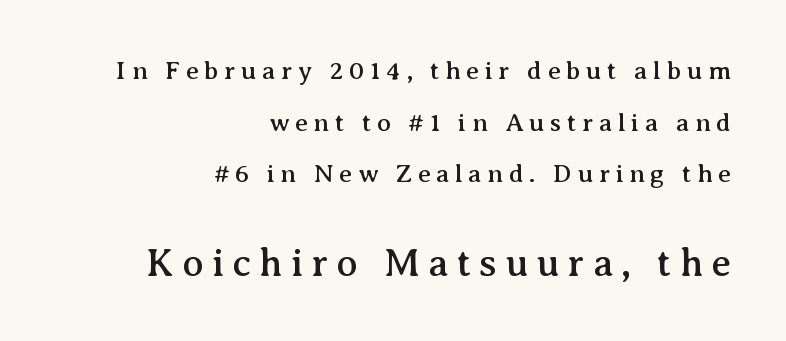
Q: Is the text italic (slanted)? A: No, it is upright.
Q: Is the typeface a serif or a sans-serif typeface? A: Serif.
Q: Is the text underlined? A: No.
Q: How is the paragraph aligned? A: Right-aligned.
Q: Is the spacing between letters normal or unusually wide? A: Unusually wide.
Q: Is the spacing between lines tight, normal or loose? A: Loose.
Q: Which block of text is set in a larger size, the first (top) or the second (bottom)? A: The second (bottom) one.
Q: Width (condensed, normal, or wide)? A: Normal.
Q: Stroke contrast? A: Medium.
Q: x-height? A: Medium.
Q: Monospaced? A: No.
